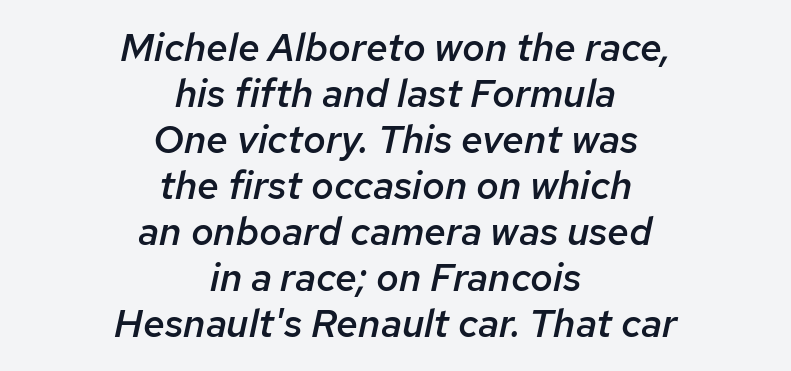
{"italic": "yes", "lean": "right", "slant_degrees": 12, "bold": "semi", "weight": "semibold", "width": "normal", "stroke_contrast": "low", "x_height": "medium", "monospaced": "no", "underline": "no", "align": "center", "line_spacing_ratio": 1.18, "letter_spacing": "normal", "letter_spacing_em": 0.0, "glyph_px": 39}
